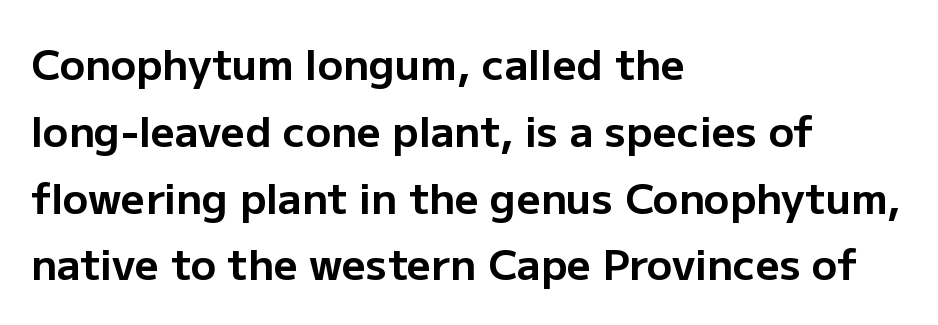
Q: Is the text bold? A: Yes.
Q: Is the text italic (slanted)? A: No, it is upright.
Q: Is the typeface a serif or a sans-serif typeface? A: Sans-serif.
Q: Is the text underlined? A: No.
Q: How is the paragraph aligned? A: Left-aligned.
Q: Is the spacing between letters normal or unusually wide? A: Normal.
Q: Is the spacing between lines tight, normal or loose? A: Normal.
Q: Width (condensed, normal, or wide)? A: Normal.
Q: Stroke contrast? A: Low.
Q: x-height? A: Medium.
Q: Monospaced? A: No.
